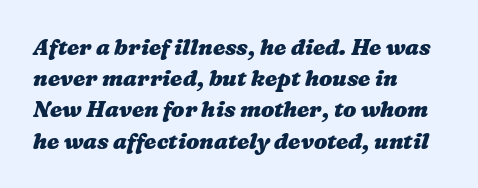
Typesetter's note: full bold, strokes at maximum text heaviness. Vertical spacing — default. The setting favours the left margin, as ordinary paragraphs usually do. Lines of text with bare space underneath. Inter-character spacing is left at the font's built-in metrics.
